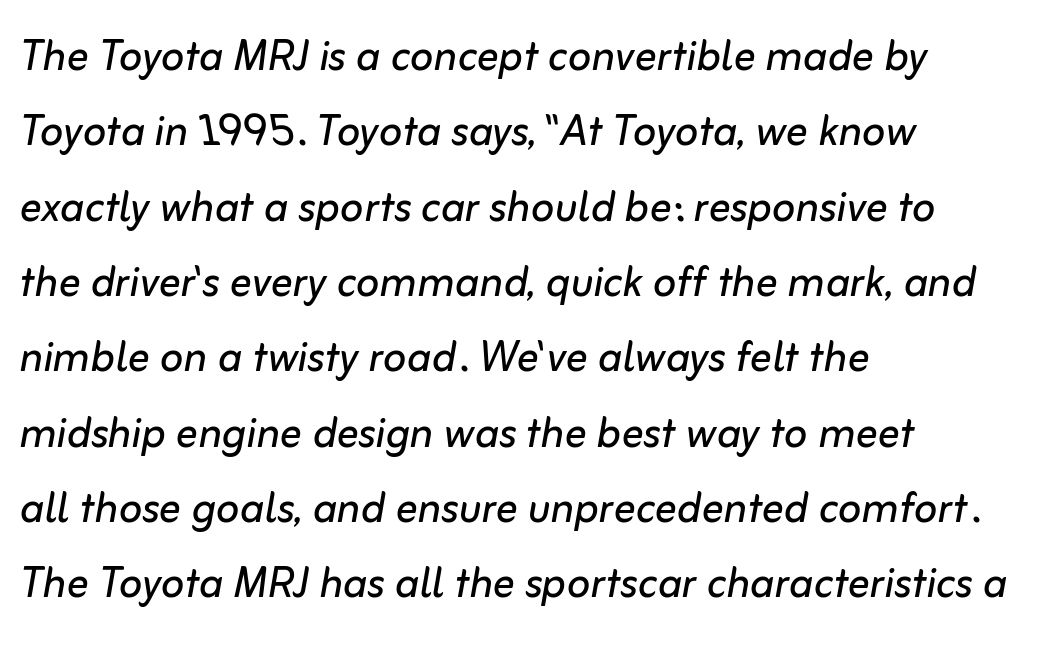
Q: Is the text bold? A: No.
Q: Is the text italic (slanted)? A: Yes, it leans right by about 10 degrees.
Q: Is the text underlined? A: No.
Q: How is the paragraph aligned? A: Left-aligned.
Q: Is the spacing between letters normal or unusually wide? A: Normal.
Q: Is the spacing between lines tight, normal or loose? A: Normal.
Q: Width (condensed, normal, or wide)? A: Normal.
Q: Stroke contrast? A: Low.
Q: x-height? A: Medium.
Q: Monospaced? A: No.
